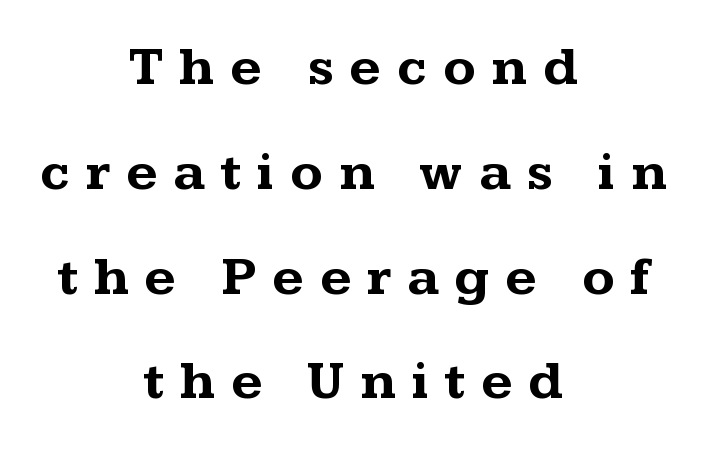
{"serif": "yes", "italic": "no", "bold": "yes", "weight": "bold", "width": "wide", "stroke_contrast": "medium", "x_height": "medium", "monospaced": "no", "underline": "no", "align": "center", "line_spacing": "loose", "line_spacing_ratio": 1.94, "letter_spacing": "wide", "letter_spacing_em": 0.29, "glyph_px": 54}
